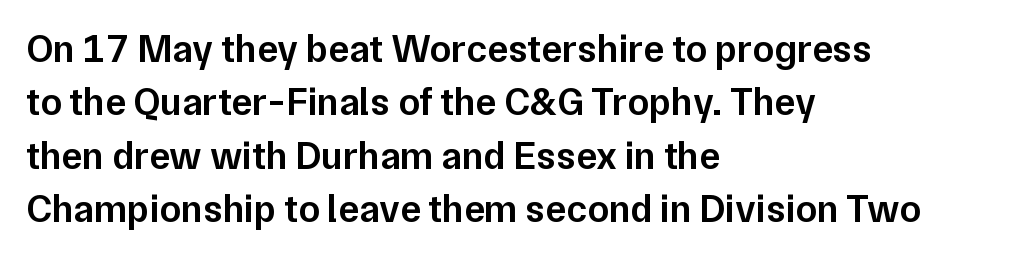
Here the designer chose a conventional face with non-uniform glyph widths. Rows of type keep a routine distance in the vertical direction. Italic: no, the glyphs are upright roman. Notice how the passage keeps a crisp vertical edge on the left only.
